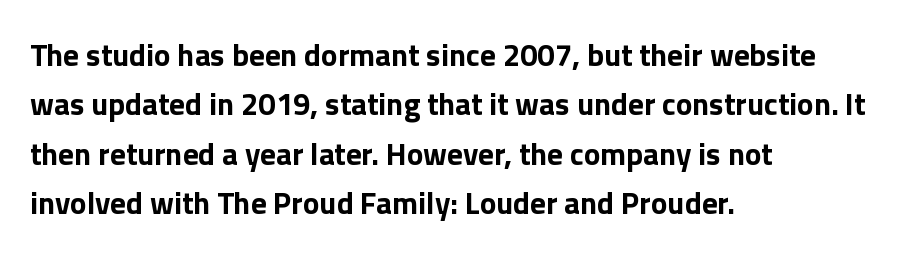
The image shows 31 px bold sans-serif type, upright; set left-aligned, normal line spacing (1.59x), normal letter spacing, not underlined; a medium x-height.
